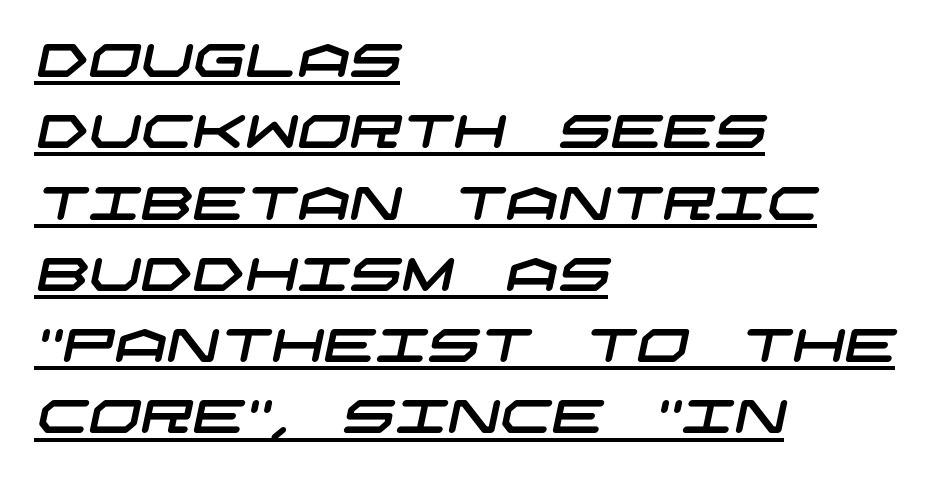
{"serif": "no", "width": "wide", "stroke_contrast": "low", "x_height": "large", "underline": "yes", "align": "left", "line_spacing": "normal", "line_spacing_ratio": 1.55, "letter_spacing": "normal", "letter_spacing_em": 0.0, "glyph_px": 46}
